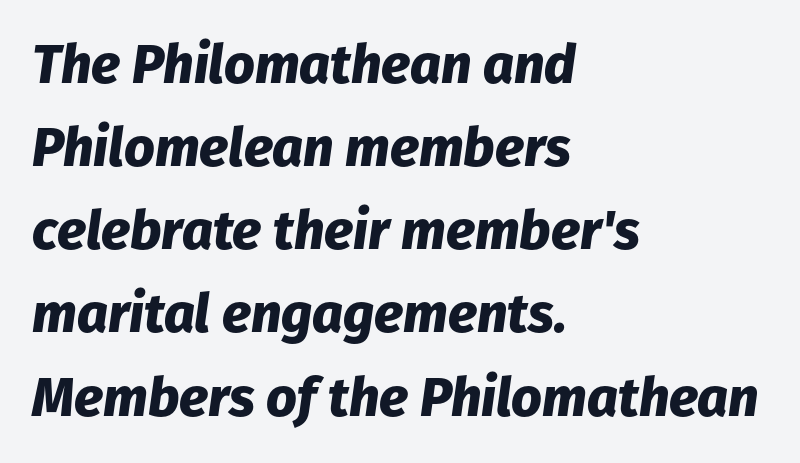
Q: Is the text bold? A: Yes.
Q: Is the text italic (slanted)? A: Yes, it leans right by about 8 degrees.
Q: Is the text underlined? A: No.
Q: How is the paragraph aligned? A: Left-aligned.
Q: Is the spacing between letters normal or unusually wide? A: Normal.
Q: Is the spacing between lines tight, normal or loose? A: Normal.
Q: Width (condensed, normal, or wide)? A: Normal.
Q: Stroke contrast? A: Low.
Q: x-height? A: Medium.
Q: Monospaced? A: No.
